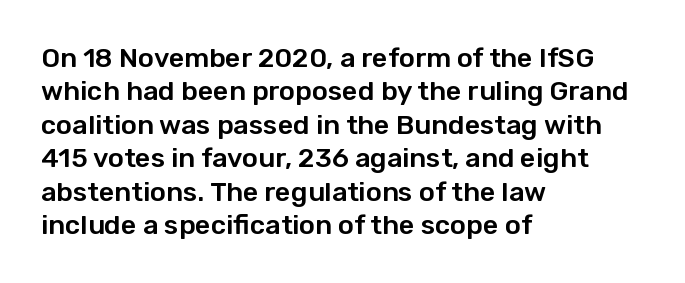
The image shows 27 px text type, upright; set left-aligned, line spacing 1.24x, normal letter spacing, not underlined.
